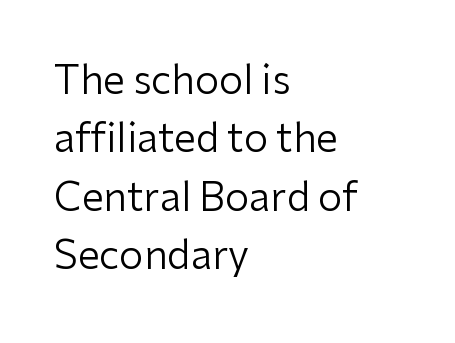
Spacing between characters is what you'd get straight out of the box. Stems and bowls with no extra thickness — not bold. Note the varied advance widths — an 'i' is clearly narrower than an 'm'. The words here are not underlined. Typographically, this falls in the sans-serif category. Horizontal bands of white between lines are of average thickness.
